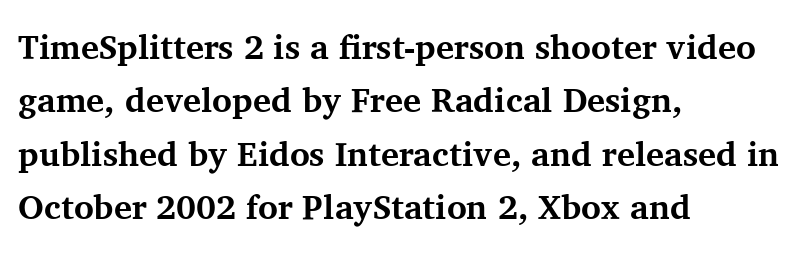
{"serif": "yes", "italic": "no", "bold": "yes", "weight": "bold", "width": "normal", "stroke_contrast": "medium", "x_height": "medium", "monospaced": "no", "underline": "no", "align": "left", "line_spacing": "normal", "line_spacing_ratio": 1.57, "letter_spacing": "normal", "letter_spacing_em": 0.0, "glyph_px": 34}
